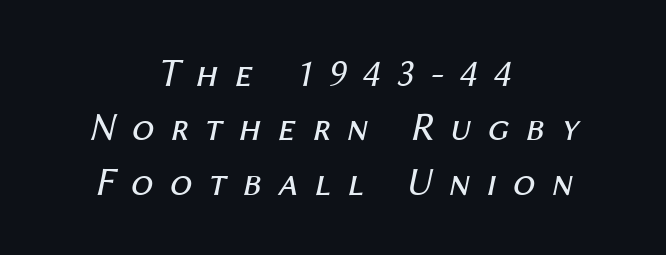
The image shows 40 px regular-weight type, italic (leaning right); set centered, normal line spacing (1.36x), unusually wide letter spacing (+0.4 em), not underlined; medium stroke contrast and a medium x-height.
